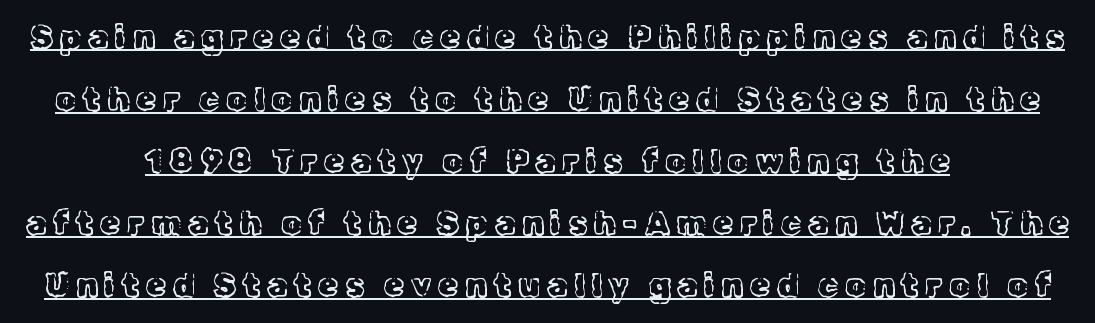
The image shows 32 px light serif type, upright; set centered, loose line spacing (1.94x), unusually wide letter spacing (+0.22 em), underlined; a medium x-height.
